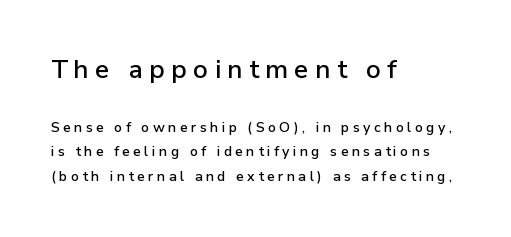
The image shows 26 px text type, upright; set left-aligned, line spacing 1.74x, unusually wide letter spacing (+0.24 em), not underlined; the first (top) block is 1.86x larger.
